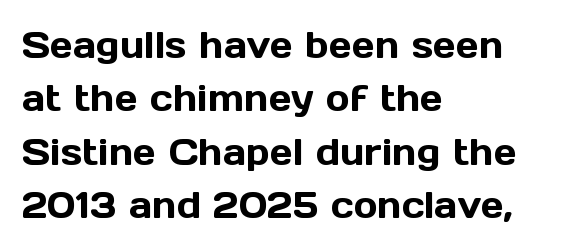
The image shows 36 px sans-serif type, upright; set left-aligned, normal line spacing (1.48x), normal letter spacing, not underlined; a medium x-height.
